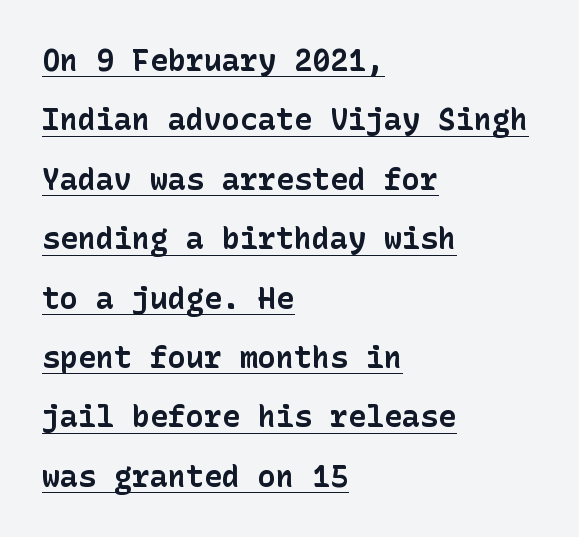
Q: Is the text bold? A: Yes.
Q: Is the text italic (slanted)? A: No, it is upright.
Q: Is the typeface a serif or a sans-serif typeface? A: Sans-serif.
Q: Is the text underlined? A: Yes.
Q: How is the paragraph aligned? A: Left-aligned.
Q: Is the spacing between letters normal or unusually wide? A: Normal.
Q: Is the spacing between lines tight, normal or loose? A: Loose.
Q: Width (condensed, normal, or wide)? A: Normal.
Q: Stroke contrast? A: Low.
Q: x-height? A: Medium.
